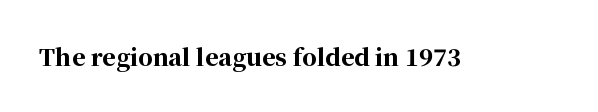
{"italic": "no", "bold": "yes", "underline": "no", "letter_spacing": "normal", "letter_spacing_em": 0.0, "glyph_px": 23}
